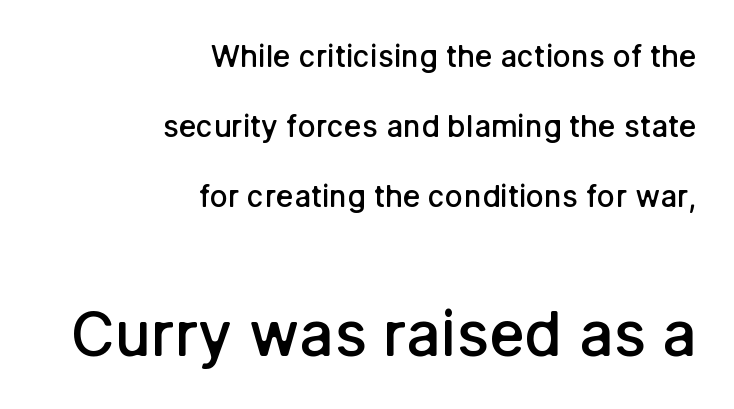
Q: Is the text bold? A: Semi-bold.
Q: Is the text italic (slanted)? A: No, it is upright.
Q: Is the typeface a serif or a sans-serif typeface? A: Sans-serif.
Q: Is the text underlined? A: No.
Q: How is the paragraph aligned? A: Right-aligned.
Q: Is the spacing between letters normal or unusually wide? A: Normal.
Q: Is the spacing between lines tight, normal or loose? A: Loose.
Q: Which block of text is set in a larger size, the first (top) or the second (bottom)? A: The second (bottom) one.
Q: Width (condensed, normal, or wide)? A: Normal.
Q: Stroke contrast? A: Low.
Q: x-height? A: Medium.
Q: Monospaced? A: No.
